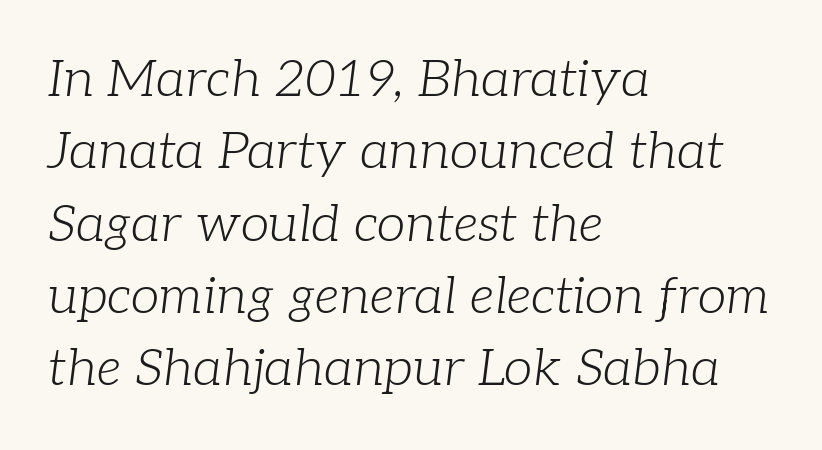
{"serif": "yes", "italic": "yes", "lean": "right", "slant_degrees": 7, "bold": "no", "weight": "light", "width": "normal", "stroke_contrast": "low", "x_height": "medium", "monospaced": "no", "underline": "no", "align": "left", "line_spacing": "normal", "line_spacing_ratio": 1.39, "letter_spacing": "normal", "letter_spacing_em": 0.0, "glyph_px": 52}
